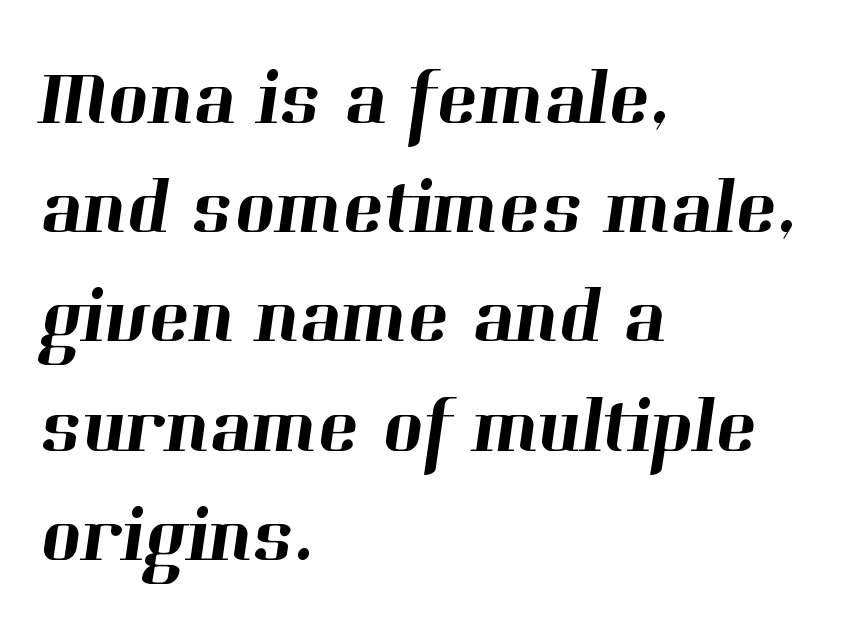
Whoever set this chose a conventional vertical rhythm. Quick note: underline off. The letterforms sit shoulder to shoulder at normal distance. If you drew a ruler down the left edge, every line would touch it. Character widths vary here, with narrow letters taking less room than wide ones. Typographically, this falls in the serif category.
